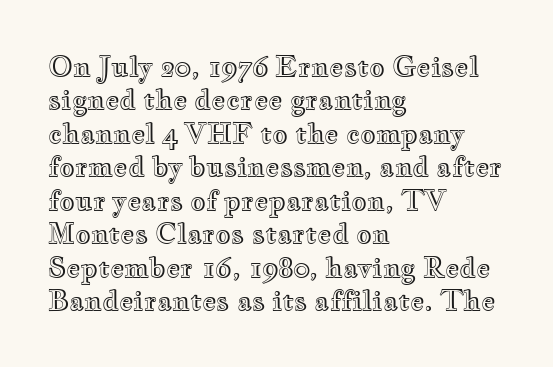
{"italic": "no", "underline": "no", "align": "left", "line_spacing_ratio": 1.24, "letter_spacing": "normal", "letter_spacing_em": 0.0, "glyph_px": 27}
